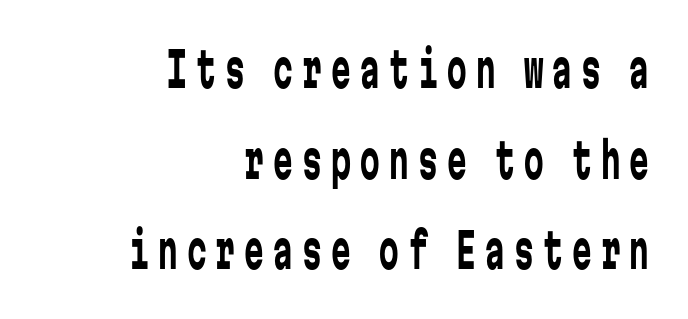
{"serif": "no", "italic": "no", "bold": "no", "weight": "regular", "width": "condensed", "stroke_contrast": "low", "x_height": "medium", "monospaced": "yes", "underline": "no", "align": "right", "line_spacing_ratio": 1.85, "glyph_px": 49}
